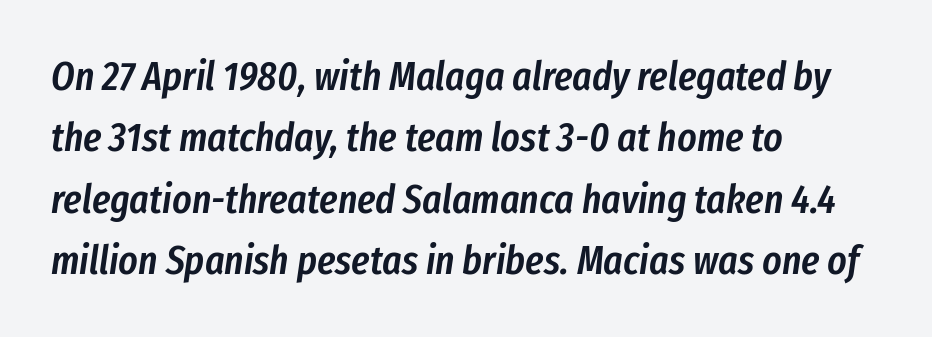
The image shows 41 px semibold, condensed type, italic (leaning right); set left-aligned, normal line spacing (1.5x), normal letter spacing, not underlined; low stroke contrast and a medium x-height.
